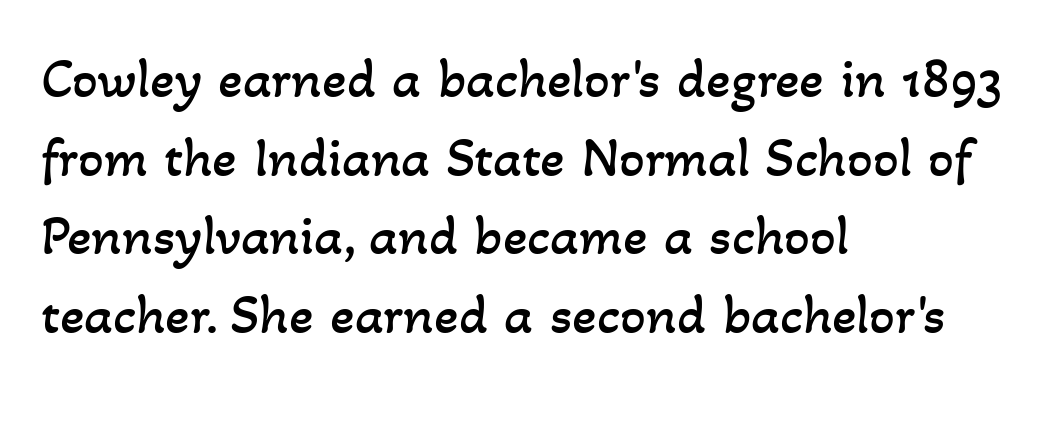
Q: Is the text bold? A: No.
Q: Is the text underlined? A: No.
Q: How is the paragraph aligned? A: Left-aligned.
Q: Is the spacing between letters normal or unusually wide? A: Normal.
Q: Is the spacing between lines tight, normal or loose? A: Normal.
Q: Width (condensed, normal, or wide)? A: Normal.
Q: Stroke contrast? A: Low.
Q: x-height? A: Small.
Q: Monospaced? A: No.
